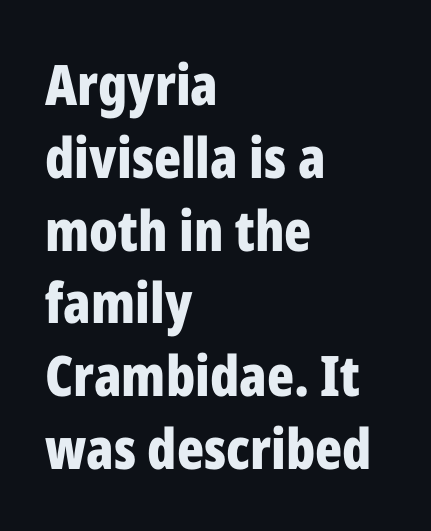
{"serif": "no", "italic": "no", "bold": "yes", "weight": "bold", "width": "condensed", "stroke_contrast": "low", "x_height": "medium", "monospaced": "no", "underline": "no", "align": "left", "line_spacing": "normal", "line_spacing_ratio": 1.3, "letter_spacing": "normal", "letter_spacing_em": 0.0, "glyph_px": 56}
